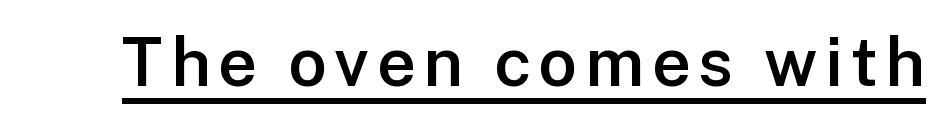
Nope, not italic — everything's standing straight. Looks like regular typesetting: each glyph gets only the width it needs. Underline: present. You can tell from the bare stems that sans-serif type was used. Its strokes are somewhat broadened, the hallmark of semibold type.
